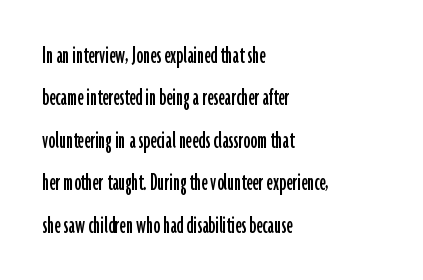
Successive baselines arrive at the customary interval. Tall strokes in this sample are plumb rather than angled. Where is the straight margin? On the left. Lines of text with bare space underneath. Each word holds together tightly as a unit, with standard inter-letter gaps.
